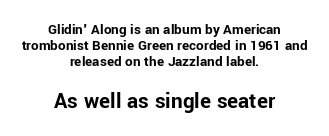
{"italic": "no", "bold": "yes", "underline": "no", "align": "center", "line_spacing": "tight", "line_spacing_ratio": 1.07, "letter_spacing": "normal", "letter_spacing_em": 0.0, "larger_block": "second", "size_ratio": 1.53, "glyph_px": 23}
